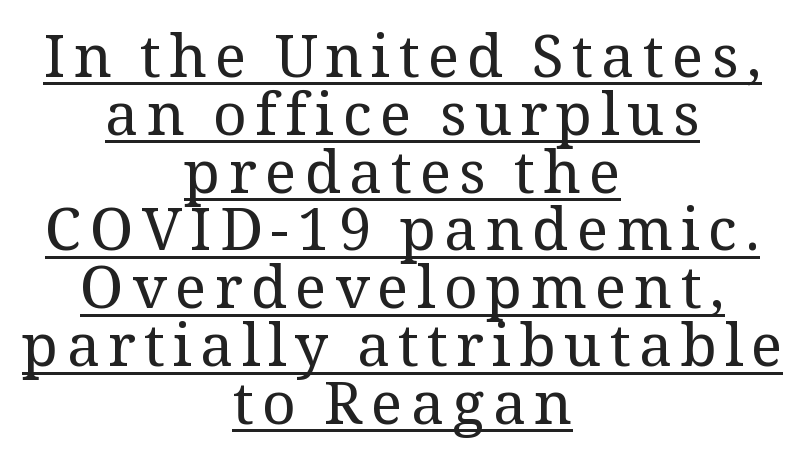
Successive baselines arrive quickly, one right under another. This sample uses a serif face. A student would call this center alignment; a typographer would say set centered. In terms of posture, this sample is upright.
